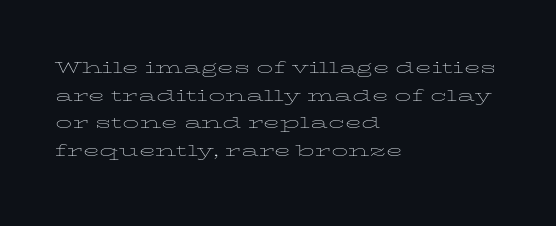
Q: Is the text bold? A: No.
Q: Is the text italic (slanted)? A: No, it is upright.
Q: Is the text underlined? A: No.
Q: How is the paragraph aligned? A: Left-aligned.
Q: Is the spacing between letters normal or unusually wide? A: Normal.
Q: Is the spacing between lines tight, normal or loose? A: Normal.
